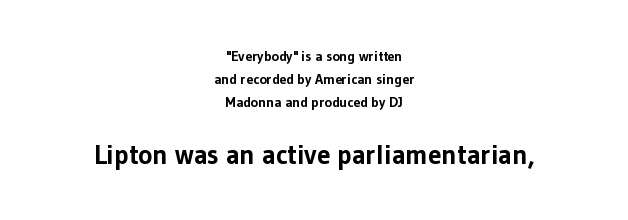
These lines keep a tight, regular rhythm from letter to letter. Look at the glyph heights: the lower group is clearly the bigger setting. Every letter is thick-stroked: bold, no question. Rule under the text: the space is simply empty. These lines stack symmetrically, like a column narrowing and widening about its center.
